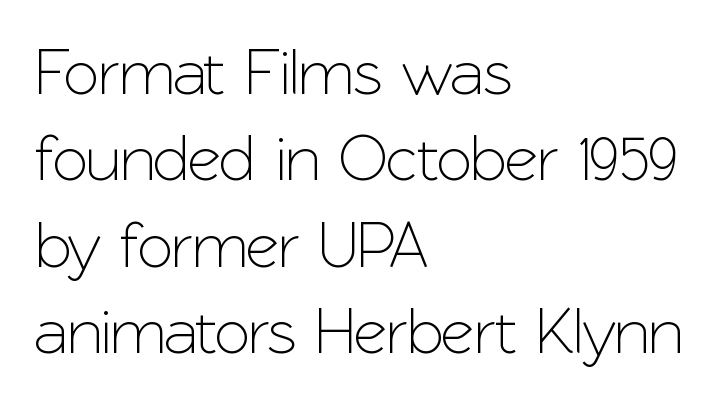
Q: Is the text italic (slanted)? A: No, it is upright.
Q: Is the typeface a serif or a sans-serif typeface? A: Sans-serif.
Q: Is the text underlined? A: No.
Q: How is the paragraph aligned? A: Left-aligned.
Q: Is the spacing between letters normal or unusually wide? A: Normal.
Q: Is the spacing between lines tight, normal or loose? A: Normal.
Q: Width (condensed, normal, or wide)? A: Normal.
Q: Stroke contrast? A: Low.
Q: x-height? A: Medium.
Q: Monospaced? A: No.
